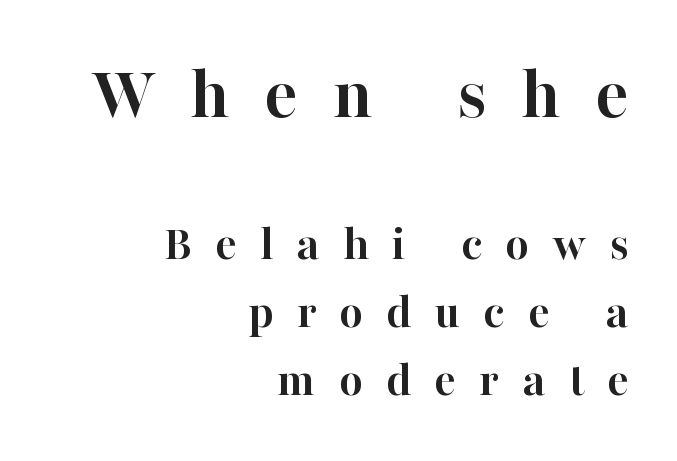
Unmarked baselines from the first word to the last. You could not count columns in this text — the font is proportionally spaced. Here the first block reads like a headline and the second like body copy. Serifs: yes, visible at the terminals of the letterforms. The glyphs have the mass of a bold cut. In terms of posture, this sample is upright.
